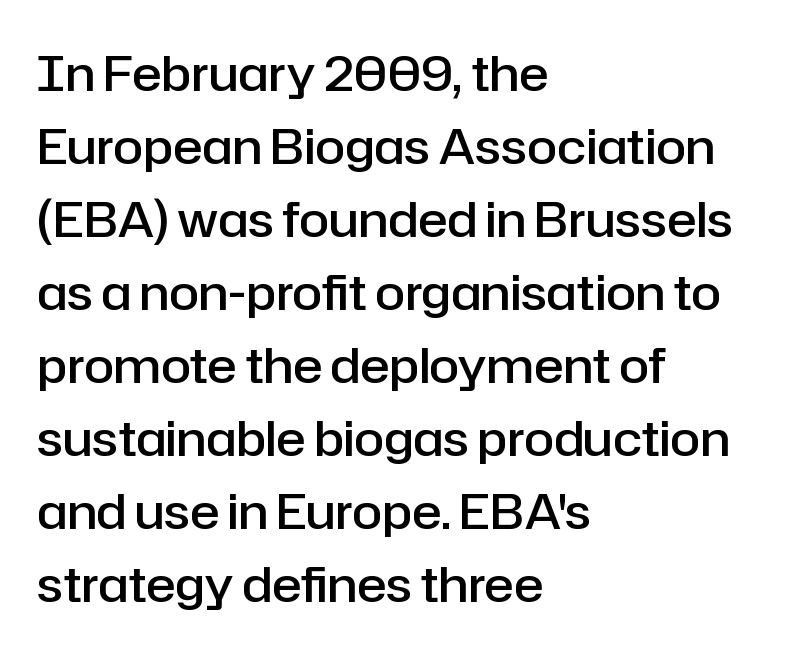
The image shows 49 px semibold sans-serif type, upright; set left-aligned, normal line spacing (1.49x), normal letter spacing, not underlined; low stroke contrast and a medium x-height.
